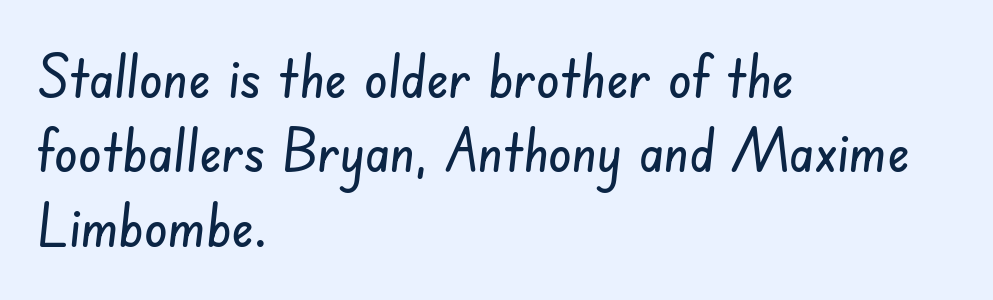
{"serif": "no", "width": "condensed", "stroke_contrast": "low", "x_height": "small", "monospaced": "no", "underline": "no", "align": "left", "line_spacing": "normal", "line_spacing_ratio": 1.26, "letter_spacing": "normal", "letter_spacing_em": 0.0, "glyph_px": 59}
